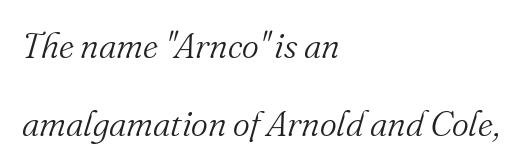
Q: Is the text bold? A: No.
Q: Is the text italic (slanted)? A: Yes, it leans right by about 16 degrees.
Q: Is the typeface a serif or a sans-serif typeface? A: Serif.
Q: Is the text underlined? A: No.
Q: How is the paragraph aligned? A: Left-aligned.
Q: Is the spacing between letters normal or unusually wide? A: Normal.
Q: Is the spacing between lines tight, normal or loose? A: Loose.
Q: Width (condensed, normal, or wide)? A: Normal.
Q: Stroke contrast? A: Medium.
Q: x-height? A: Small.
Q: Monospaced? A: No.
